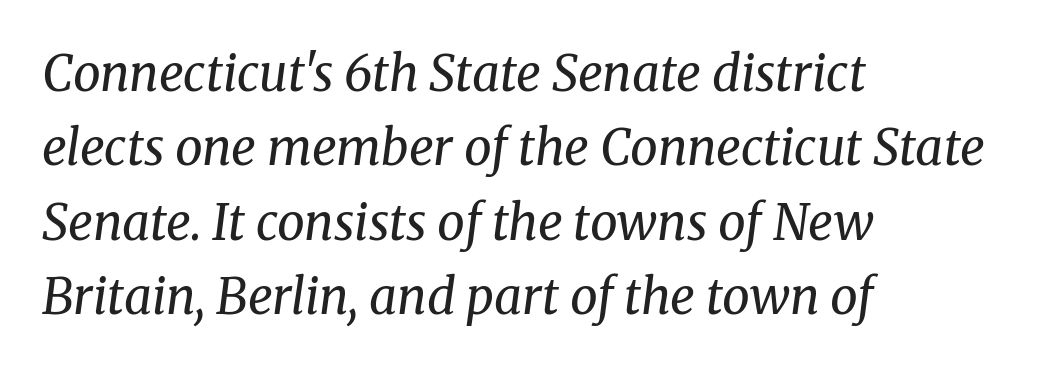
Q: Is the text bold? A: No.
Q: Is the text italic (slanted)? A: Yes, it leans right by about 8 degrees.
Q: Is the typeface a serif or a sans-serif typeface? A: Serif.
Q: Is the text underlined? A: No.
Q: How is the paragraph aligned? A: Left-aligned.
Q: Is the spacing between letters normal or unusually wide? A: Normal.
Q: Is the spacing between lines tight, normal or loose? A: Normal.
Q: Width (condensed, normal, or wide)? A: Normal.
Q: Stroke contrast? A: Medium.
Q: x-height? A: Medium.
Q: Monospaced? A: No.
